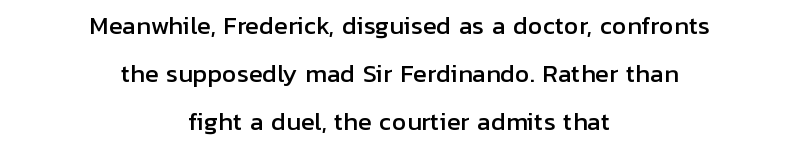
{"italic": "no", "underline": "no", "align": "center", "line_spacing": "loose", "line_spacing_ratio": 2.09, "letter_spacing": "normal", "letter_spacing_em": 0.0, "glyph_px": 23}
